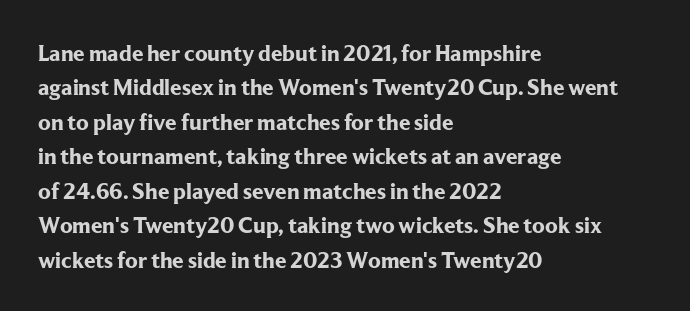
Q: Is the text bold? A: Yes.
Q: Is the text italic (slanted)? A: No, it is upright.
Q: Is the text underlined? A: No.
Q: How is the paragraph aligned? A: Left-aligned.
Q: Is the spacing between letters normal or unusually wide? A: Normal.
Q: Is the spacing between lines tight, normal or loose? A: Normal.
